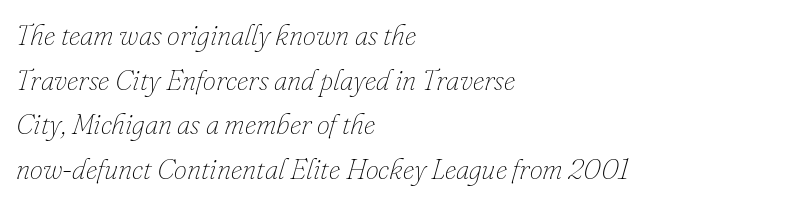
Proportional: the letters do not fall into vertical columns. Glyph-to-glyph distance matches everyday printed text. The line-height multiplier appears to be the usual default. This sample uses an oblique cut, with every glyph tilted off the vertical. The specimen omits any rule beneath the text block's lines.
